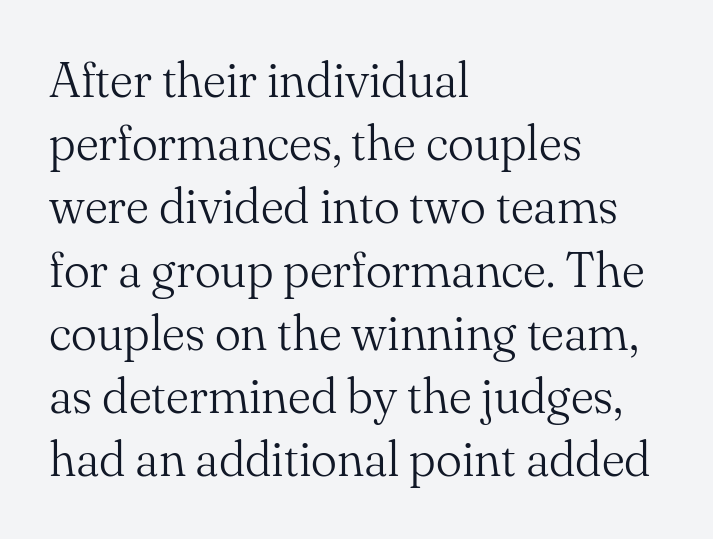
{"serif": "yes", "italic": "no", "bold": "no", "weight": "light", "width": "normal", "stroke_contrast": "medium", "x_height": "small", "monospaced": "no", "underline": "no", "align": "left", "line_spacing": "normal", "line_spacing_ratio": 1.29, "letter_spacing": "normal", "letter_spacing_em": 0.0, "glyph_px": 49}
